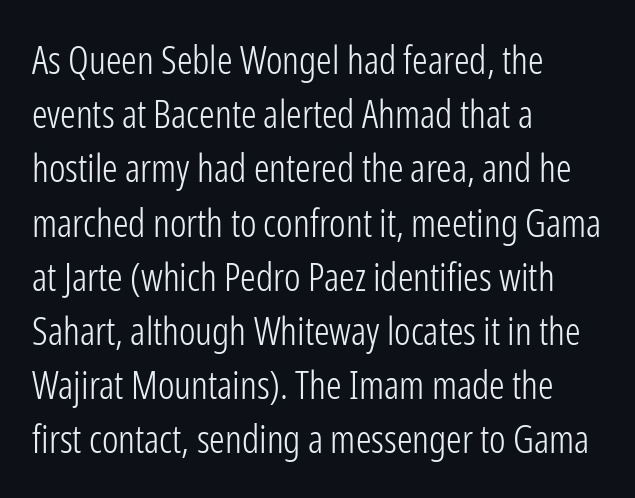
The image shows 39 px light, condensed sans-serif type, upright; set left-aligned, normal line spacing (1.39x), normal letter spacing, not underlined; low stroke contrast and a medium x-height.
